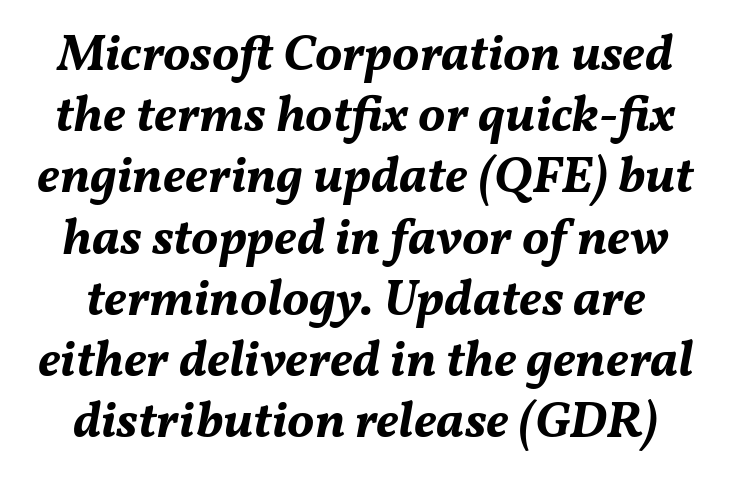
Strokes here are thick enough to call this a true bold. You could not count columns in this text — the font is proportionally spaced. The gaps between neighbouring characters are ordinary and unremarkable. Any mark beneath the type? The region is blank. Casual observation: everything's sitting right in the middle.
